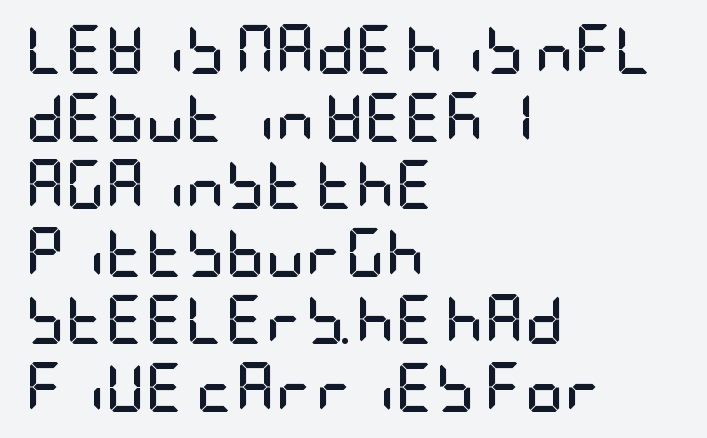
Q: Is the text bold? A: Yes.
Q: Is the text italic (slanted)? A: No, it is upright.
Q: Is the typeface a serif or a sans-serif typeface? A: Sans-serif.
Q: Is the text underlined? A: No.
Q: How is the paragraph aligned? A: Left-aligned.
Q: Is the spacing between letters normal or unusually wide? A: Normal.
Q: Is the spacing between lines tight, normal or loose? A: Normal.
Q: Width (condensed, normal, or wide)? A: Condensed.
Q: Stroke contrast? A: Low.
Q: x-height? A: Large.
